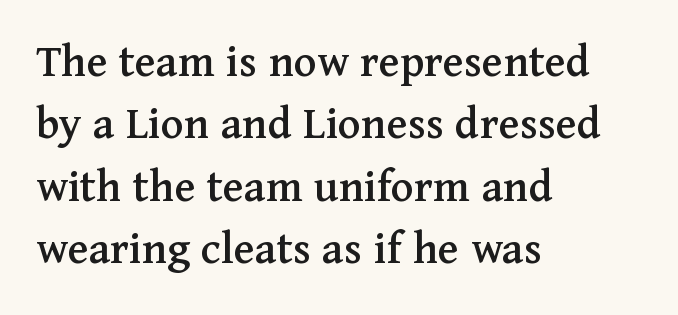
{"serif": "yes", "italic": "no", "width": "normal", "stroke_contrast": "medium", "x_height": "medium", "monospaced": "no", "underline": "no", "align": "left", "line_spacing": "normal", "line_spacing_ratio": 1.3, "letter_spacing": "normal", "letter_spacing_em": 0.0, "glyph_px": 48}
